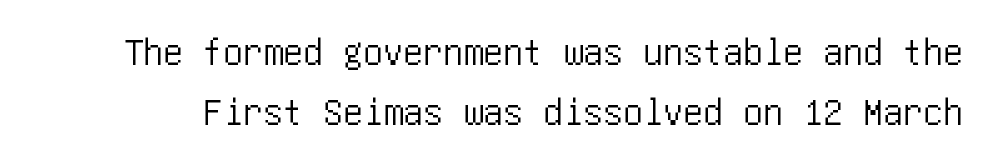
Q: Is the text italic (slanted)? A: No, it is upright.
Q: Is the typeface a serif or a sans-serif typeface? A: Sans-serif.
Q: Is the text underlined? A: No.
Q: Is the spacing between letters normal or unusually wide? A: Normal.
Q: Is the spacing between lines tight, normal or loose? A: Normal.
Q: Width (condensed, normal, or wide)? A: Condensed.
Q: Stroke contrast? A: Low.
Q: x-height? A: Large.
